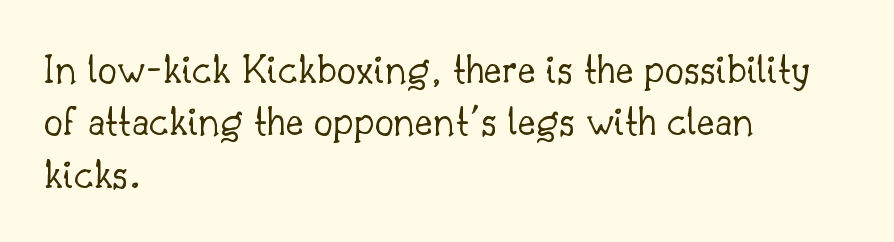
{"italic": "no", "bold": "no", "weight": "light", "width": "normal", "stroke_contrast": "low", "x_height": "small", "monospaced": "no", "underline": "no", "align": "left", "line_spacing_ratio": 1.22, "letter_spacing": "normal", "letter_spacing_em": 0.0, "glyph_px": 43}
